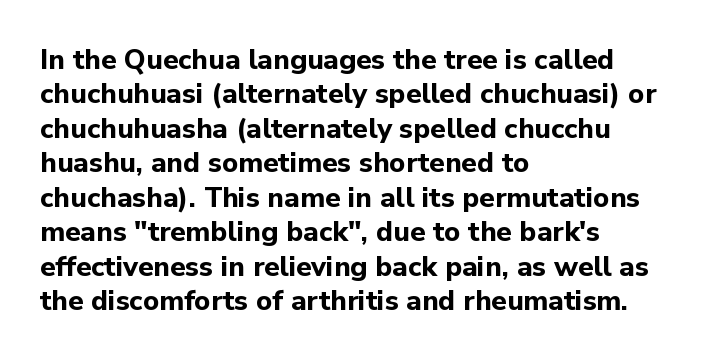
The image shows 28 px bold sans-serif type, upright; set left-aligned, line spacing 1.23x, normal letter spacing, not underlined; low stroke contrast and a medium x-height.
